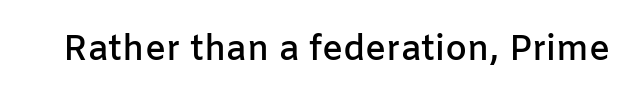
Q: Is the text bold? A: Semi-bold.
Q: Is the text italic (slanted)? A: No, it is upright.
Q: Is the typeface a serif or a sans-serif typeface? A: Sans-serif.
Q: Is the text underlined? A: No.
Q: Is the spacing between letters normal or unusually wide? A: Normal.
Q: Width (condensed, normal, or wide)? A: Normal.
Q: Stroke contrast? A: Low.
Q: x-height? A: Medium.
Q: Monospaced? A: No.
